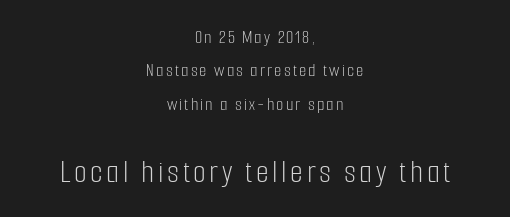
The image shows 33 px light, condensed sans-serif type, upright; set centered, line spacing 1.76x, not underlined; the second (bottom) block is 1.74x larger; low stroke contrast and a medium x-height.
